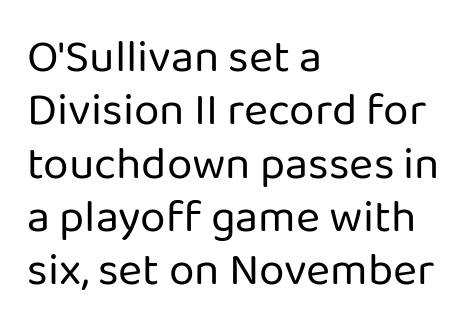
Q: Is the text bold? A: No.
Q: Is the text italic (slanted)? A: No, it is upright.
Q: Is the typeface a serif or a sans-serif typeface? A: Sans-serif.
Q: Is the text underlined? A: No.
Q: How is the paragraph aligned? A: Left-aligned.
Q: Is the spacing between letters normal or unusually wide? A: Normal.
Q: Width (condensed, normal, or wide)? A: Normal.
Q: Stroke contrast? A: Low.
Q: x-height? A: Medium.
Q: Monospaced? A: No.
